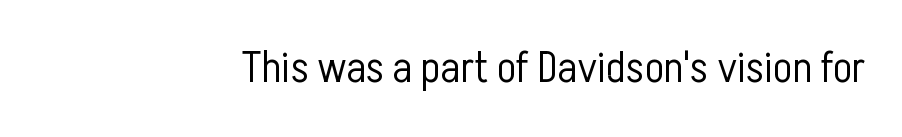
Q: Is the text bold? A: No.
Q: Is the text italic (slanted)? A: No, it is upright.
Q: Is the typeface a serif or a sans-serif typeface? A: Sans-serif.
Q: Is the text underlined? A: No.
Q: Is the spacing between letters normal or unusually wide? A: Normal.
Q: Width (condensed, normal, or wide)? A: Condensed.
Q: Stroke contrast? A: Low.
Q: x-height? A: Medium.
Q: Monospaced? A: No.
